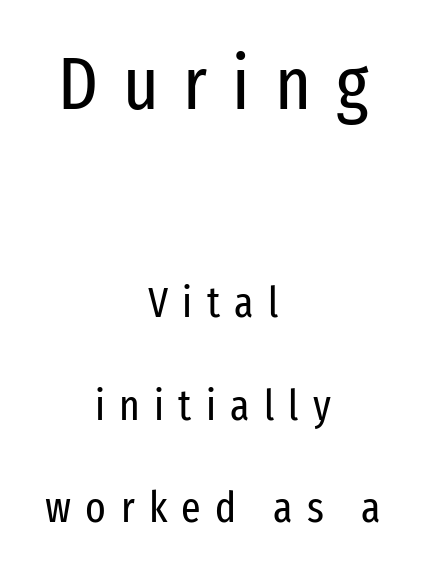
Q: Is the text bold? A: No.
Q: Is the text italic (slanted)? A: No, it is upright.
Q: Is the typeface a serif or a sans-serif typeface? A: Sans-serif.
Q: Is the text underlined? A: No.
Q: How is the paragraph aligned? A: Centered.
Q: Is the spacing between letters normal or unusually wide? A: Unusually wide.
Q: Is the spacing between lines tight, normal or loose? A: Loose.
Q: Which block of text is set in a larger size, the first (top) or the second (bottom)? A: The first (top) one.
Q: Width (condensed, normal, or wide)? A: Condensed.
Q: Stroke contrast? A: Low.
Q: x-height? A: Medium.
Q: Monospaced? A: No.
